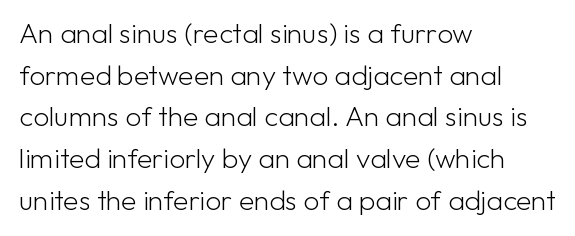
Q: Is the text bold? A: No.
Q: Is the text italic (slanted)? A: No, it is upright.
Q: Is the typeface a serif or a sans-serif typeface? A: Sans-serif.
Q: Is the text underlined? A: No.
Q: How is the paragraph aligned? A: Left-aligned.
Q: Is the spacing between letters normal or unusually wide? A: Normal.
Q: Is the spacing between lines tight, normal or loose? A: Normal.
Q: Width (condensed, normal, or wide)? A: Normal.
Q: Stroke contrast? A: Low.
Q: x-height? A: Medium.
Q: Monospaced? A: No.
